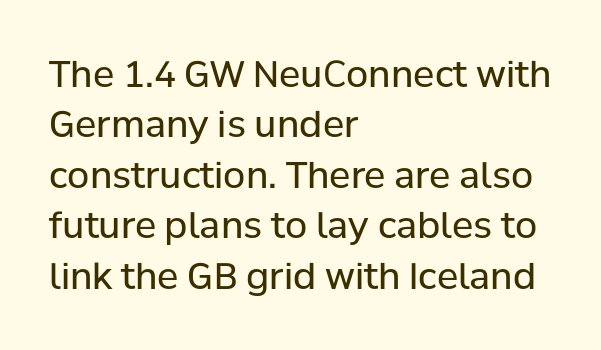
Quick note: interline space is typical. Does the type have serifs? No, each stem ends abruptly. Layout note: lines flush left. Descender tails drop into unmarked territory. Stems and bowls with no extra thickness — not bold. Each letter keeps its own natural width here, so spacing adapts to shape.
